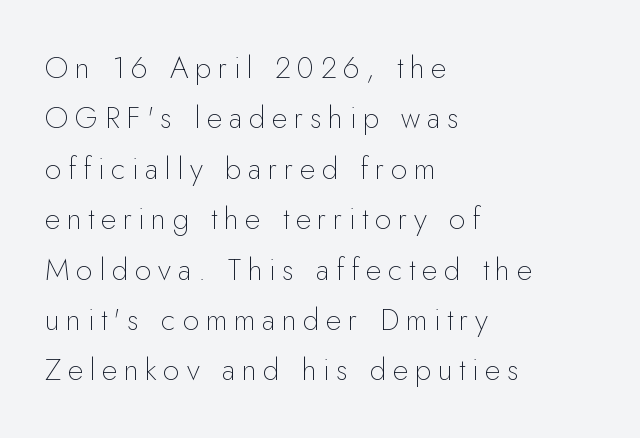
{"serif": "no", "italic": "no", "bold": "no", "weight": "thin", "width": "normal", "stroke_contrast": "low", "x_height": "small", "monospaced": "no", "underline": "no", "align": "left", "line_spacing": "normal", "line_spacing_ratio": 1.68, "letter_spacing": "wide", "letter_spacing_em": 0.22, "glyph_px": 30}
